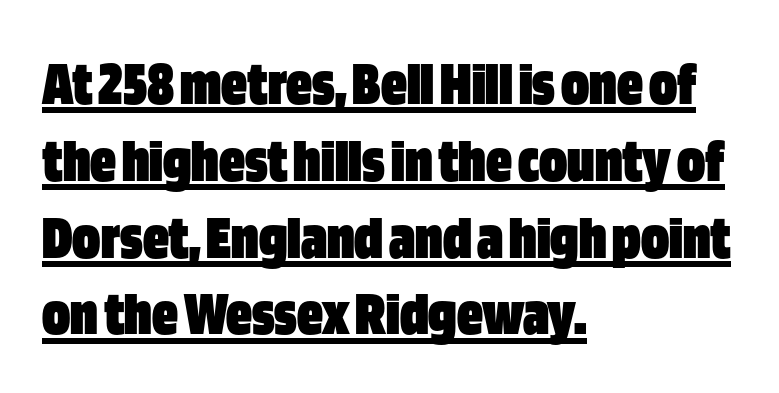
Serif or sans? Sans — the stroke terminals are bare. Rendered with straight, roman letterforms. The gaps between neighbouring characters are ordinary and unremarkable. Is there an underline? Yes — a line sits under the letters. Compared with an ordinary text face, these strokes are far heavier — a full bold.
